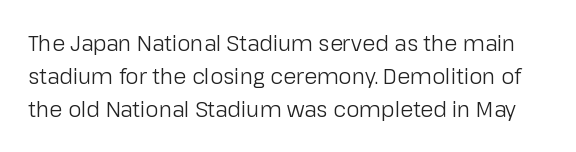
{"italic": "no", "bold": "no", "underline": "no", "line_spacing": "normal", "line_spacing_ratio": 1.58, "letter_spacing": "normal", "letter_spacing_em": 0.0, "glyph_px": 21}
